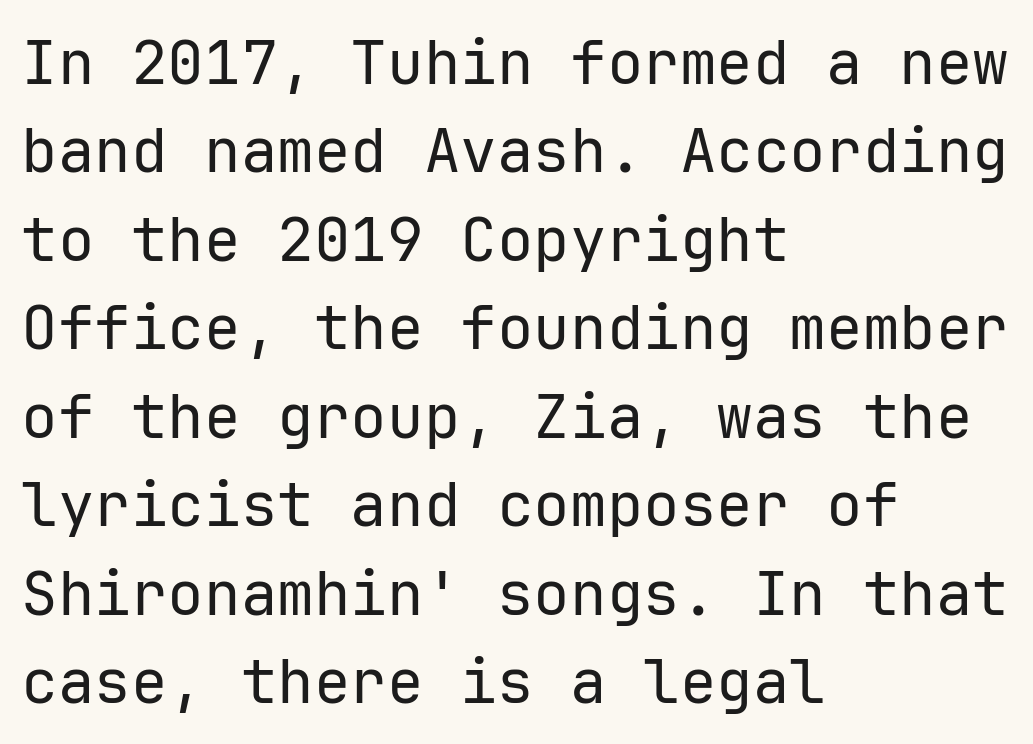
The rendering uses typewriter-style spacing with identical character cells. The rendering keeps characters at their native spacing. A typesetter would mark this as roman, not italic. Typographically, this falls in the sans-serif category. Short and long lines alike share a common starting point at left. If you measured baseline to baseline, you'd find a middling distance.
